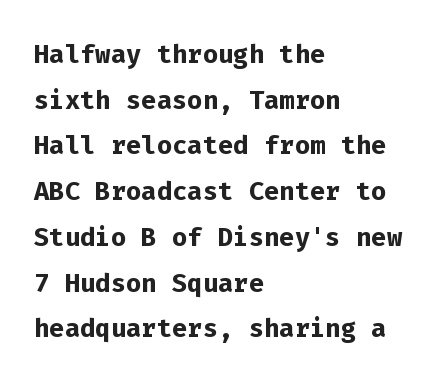
The zone under the glyphs is completely vacant. Inter-character spacing is left at the font's built-in metrics. A roman cut, with each character standing at attention. Every character here occupies the same horizontal width, giving the sample a typewriter-like rhythm. In terms of leading, this rendering sits right in the middle. Nope, no serifs anywhere on these letters.
